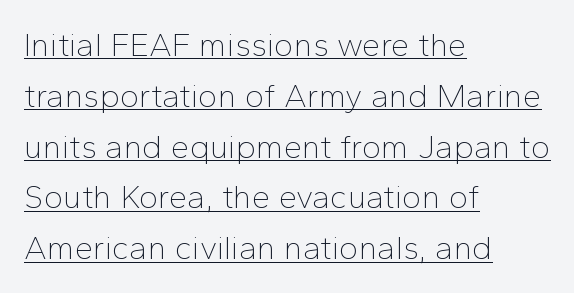
The type family on display is of the sans-serif kind. No italicization has been applied; the sample stays upright. This reads as an unemphasized weight, regular at the heaviest. Each new line begins a customary step beneath the previous one. Casual observation: everything's shoved over to the left. The string is rendered with underlining switched on.
